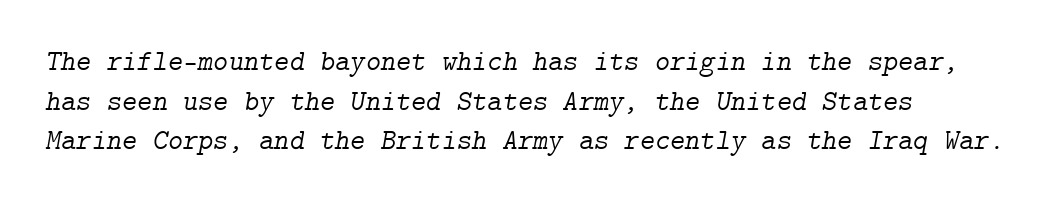
{"serif": "yes", "italic": "yes", "lean": "right", "slant_degrees": 9, "bold": "no", "weight": "light", "width": "normal", "stroke_contrast": "low", "x_height": "medium", "underline": "no", "align": "left", "line_spacing": "normal", "line_spacing_ratio": 1.37, "letter_spacing": "normal", "letter_spacing_em": 0.0, "glyph_px": 29}
